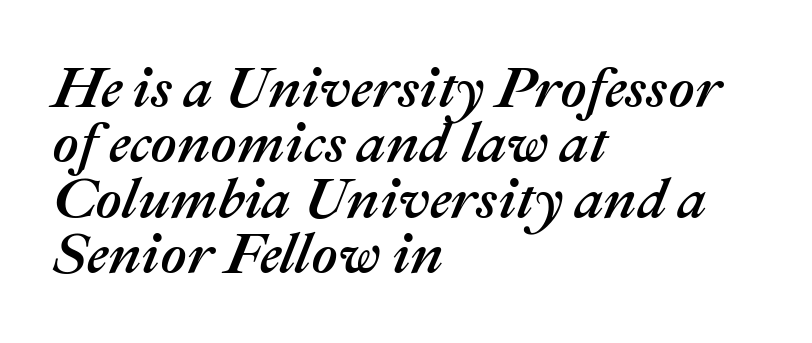
The image shows 57 px text type, italic (leaning right); set left-aligned, tight line spacing (0.97x), normal letter spacing, not underlined; medium stroke contrast and a medium x-height.
